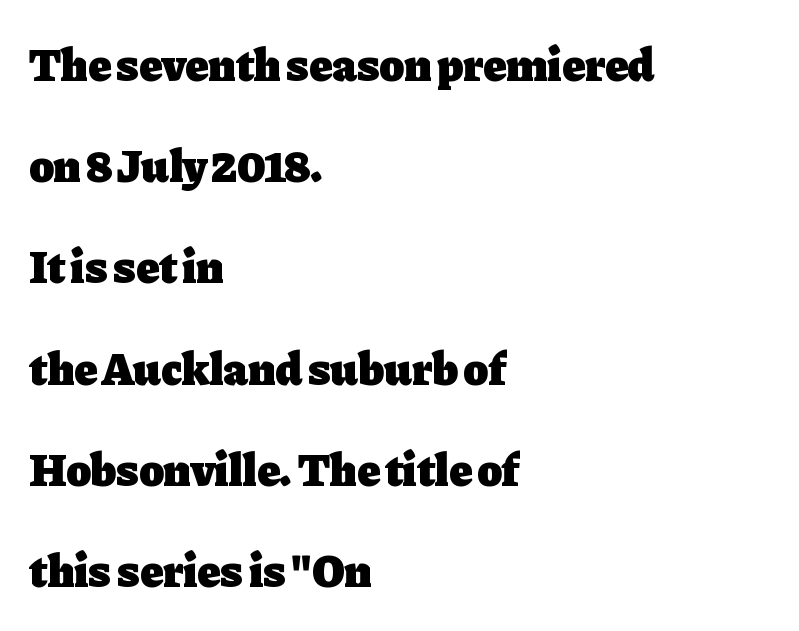
Q: Is the text bold? A: Yes.
Q: Is the text italic (slanted)? A: No, it is upright.
Q: Is the typeface a serif or a sans-serif typeface? A: Serif.
Q: Is the text underlined? A: No.
Q: How is the paragraph aligned? A: Left-aligned.
Q: Is the spacing between letters normal or unusually wide? A: Normal.
Q: Is the spacing between lines tight, normal or loose? A: Loose.
Q: Width (condensed, normal, or wide)? A: Normal.
Q: Stroke contrast? A: Low.
Q: x-height? A: Medium.
Q: Monospaced? A: No.
